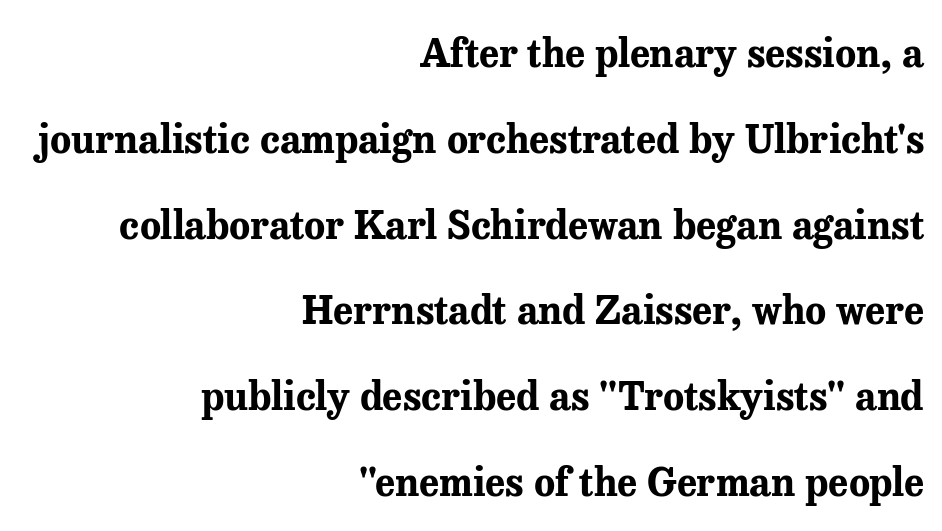
{"serif": "yes", "italic": "no", "bold": "yes", "weight": "bold", "width": "normal", "stroke_contrast": "medium", "x_height": "medium", "monospaced": "no", "underline": "no", "align": "right", "line_spacing": "loose", "line_spacing_ratio": 2.2, "letter_spacing": "normal", "letter_spacing_em": 0.0, "glyph_px": 39}
